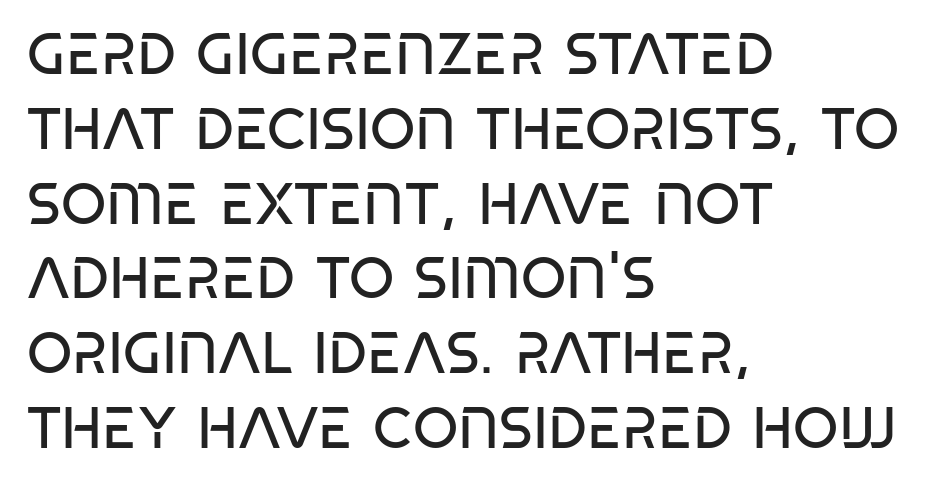
The image shows 58 px regular-weight, condensed sans-serif type, upright; set left-aligned, normal line spacing (1.29x), normal letter spacing, not underlined; low stroke contrast and a large x-height.
